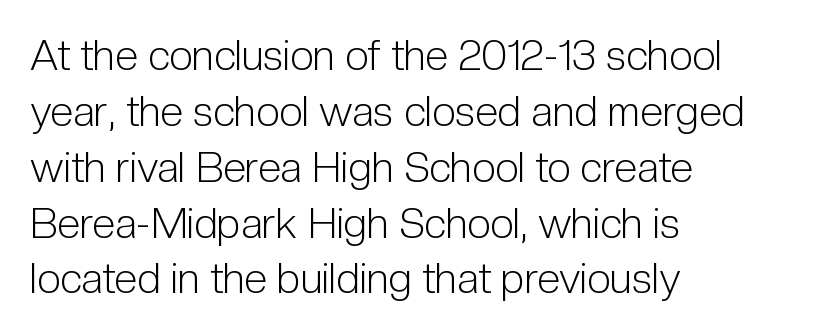
Q: Is the text bold? A: No.
Q: Is the text italic (slanted)? A: No, it is upright.
Q: Is the typeface a serif or a sans-serif typeface? A: Sans-serif.
Q: Is the text underlined? A: No.
Q: How is the paragraph aligned? A: Left-aligned.
Q: Is the spacing between letters normal or unusually wide? A: Normal.
Q: Is the spacing between lines tight, normal or loose? A: Normal.
Q: Width (condensed, normal, or wide)? A: Condensed.
Q: Stroke contrast? A: Low.
Q: x-height? A: Medium.
Q: Monospaced? A: No.
